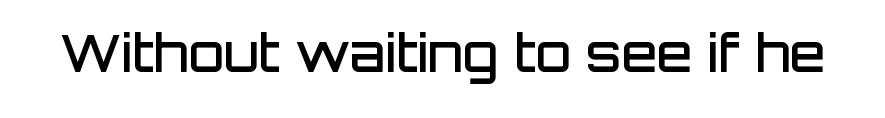
The glyphs have the mass of a demibold cut, below bold. Look at the bottom of the vertical strokes: they stop flat, with no serifs. Italic? Not at all — the glyphs are vertical. A clean baseline with only descenders dipping below it. Nobody touched the tracking dial on this one. The letters advance in unequal steps, a hallmark of proportional type.
